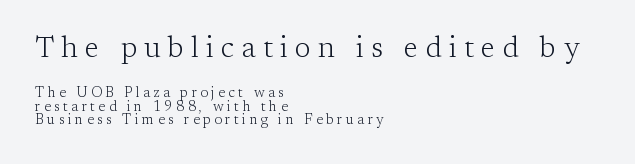
{"serif": "yes", "italic": "no", "bold": "no", "weight": "light", "width": "normal", "stroke_contrast": "low", "x_height": "medium", "monospaced": "no", "underline": "no", "align": "left", "line_spacing": "tight", "line_spacing_ratio": 0.97, "letter_spacing": "wide", "letter_spacing_em": 0.25, "larger_block": "first", "size_ratio": 2.07, "glyph_px": 29}
